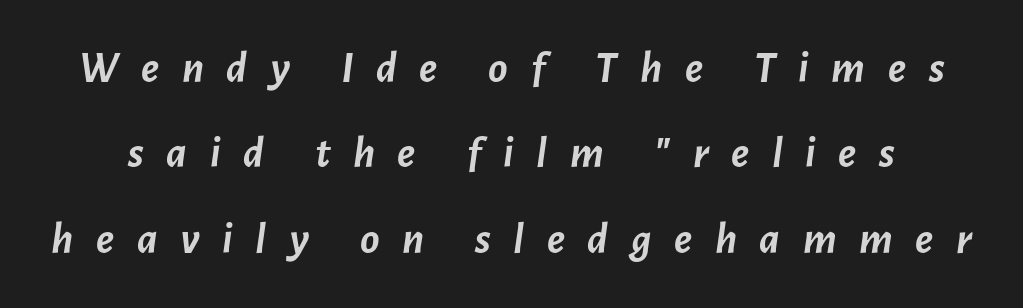
Varying glyph widths throughout — classic text-font behaviour. Caption: expanded tracking, letters set apart. Leading: increased. Quick note: underline off.
